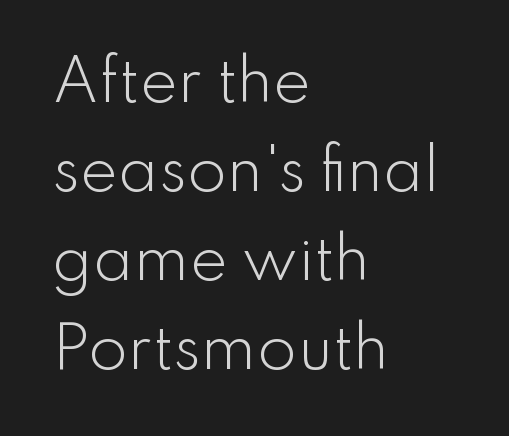
{"serif": "no", "italic": "no", "bold": "no", "weight": "light", "width": "normal", "stroke_contrast": "low", "x_height": "small", "monospaced": "no", "underline": "no", "align": "left", "line_spacing": "normal", "line_spacing_ratio": 1.56, "letter_spacing": "normal", "letter_spacing_em": 0.0, "glyph_px": 57}
